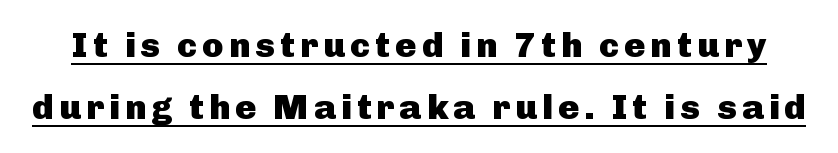
Q: Is the text bold? A: Yes.
Q: Is the text italic (slanted)? A: No, it is upright.
Q: Is the typeface a serif or a sans-serif typeface? A: Sans-serif.
Q: Is the text underlined? A: Yes.
Q: Width (condensed, normal, or wide)? A: Normal.
Q: Stroke contrast? A: Low.
Q: x-height? A: Medium.
Q: Monospaced? A: No.
